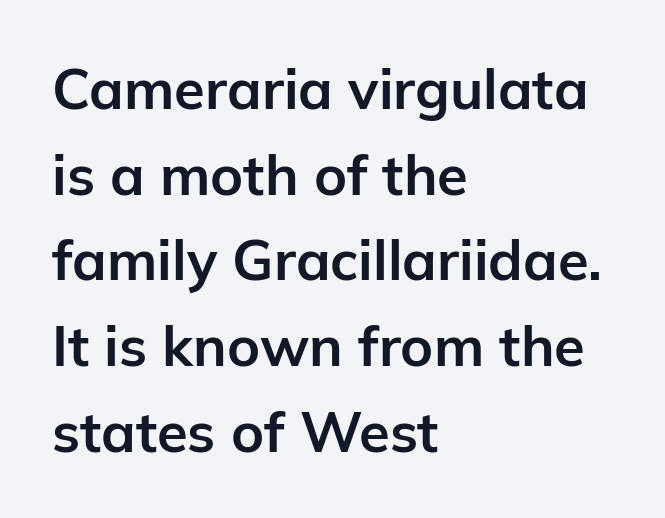
{"serif": "no", "italic": "no", "bold": "yes", "weight": "bold", "width": "normal", "stroke_contrast": "low", "x_height": "medium", "monospaced": "no", "underline": "no", "align": "left", "line_spacing": "normal", "line_spacing_ratio": 1.53, "letter_spacing": "normal", "letter_spacing_em": 0.0, "glyph_px": 56}
